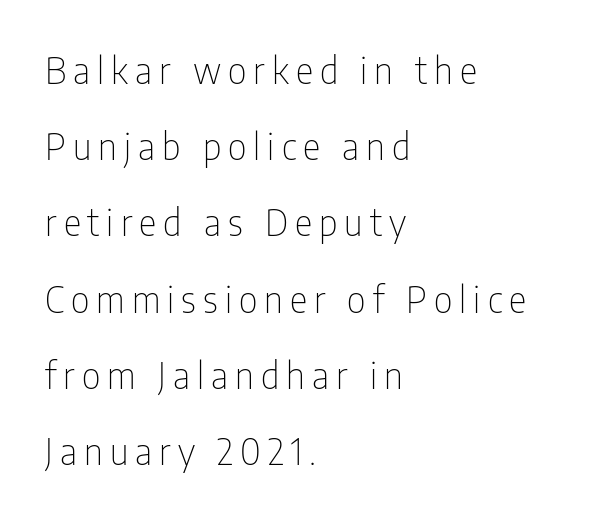
{"serif": "no", "italic": "no", "bold": "no", "weight": "thin", "width": "condensed", "stroke_contrast": "low", "x_height": "medium", "monospaced": "no", "underline": "no", "align": "left", "line_spacing": "loose", "line_spacing_ratio": 2.06, "glyph_px": 37}
